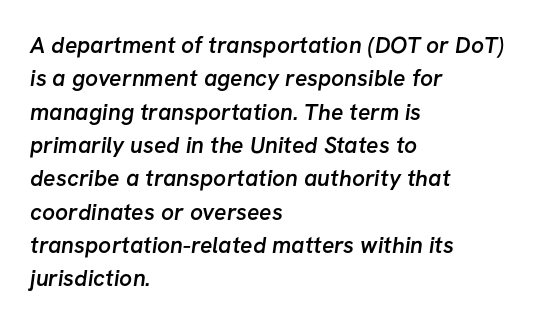
{"bold": "semi", "underline": "no", "align": "left", "line_spacing": "normal", "line_spacing_ratio": 1.45, "letter_spacing": "normal", "letter_spacing_em": 0.0, "glyph_px": 23}
